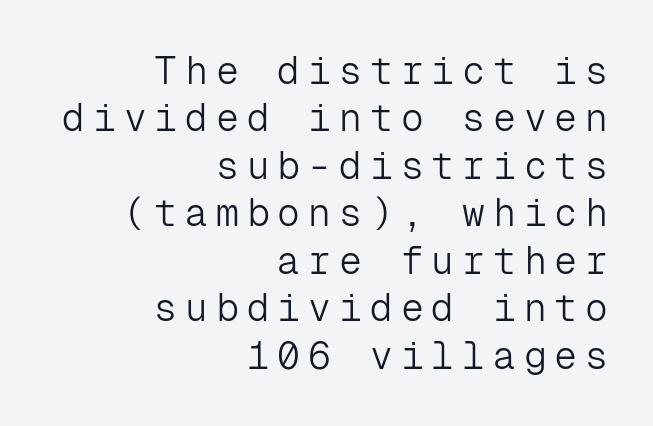
{"serif": "no", "italic": "no", "bold": "no", "weight": "light", "width": "normal", "stroke_contrast": "low", "x_height": "medium", "monospaced": "yes", "underline": "no", "align": "right", "line_spacing": "normal", "line_spacing_ratio": 1.25, "letter_spacing": "wide", "letter_spacing_em": 0.21, "glyph_px": 38}
